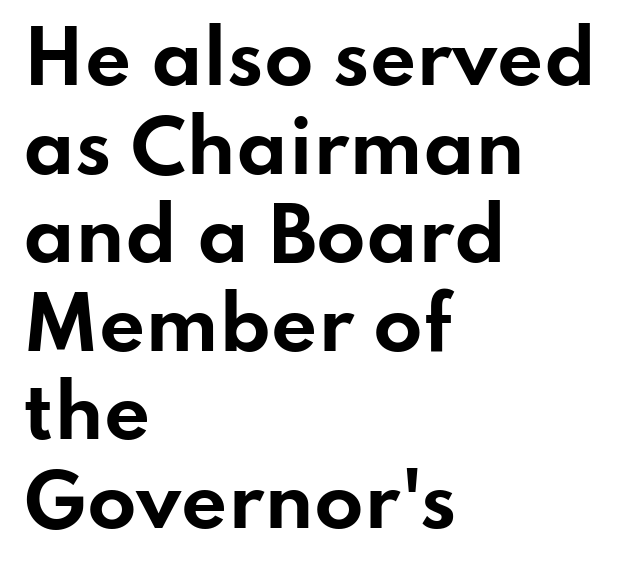
{"serif": "no", "italic": "no", "bold": "yes", "weight": "bold", "width": "wide", "stroke_contrast": "low", "x_height": "small", "monospaced": "no", "underline": "no", "align": "left", "line_spacing_ratio": 1.23, "letter_spacing": "normal", "letter_spacing_em": 0.0, "glyph_px": 72}
